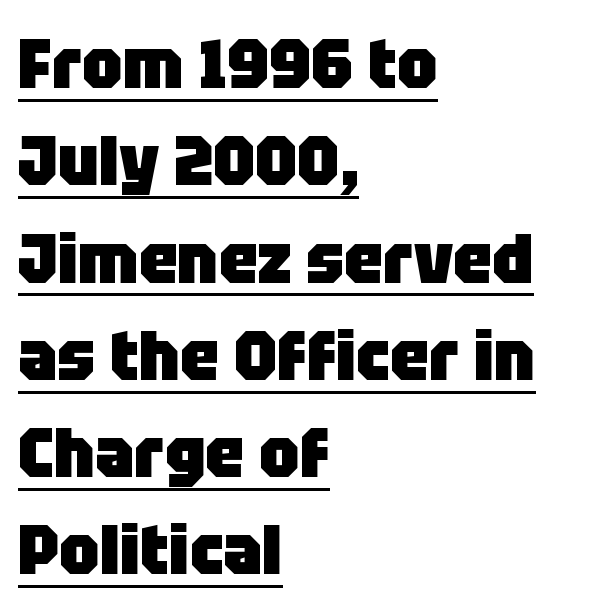
{"serif": "no", "italic": "no", "bold": "yes", "weight": "heavy", "width": "normal", "stroke_contrast": "low", "x_height": "large", "monospaced": "no", "underline": "yes", "align": "left", "line_spacing": "normal", "line_spacing_ratio": 1.39, "letter_spacing": "normal", "letter_spacing_em": 0.0, "glyph_px": 70}
